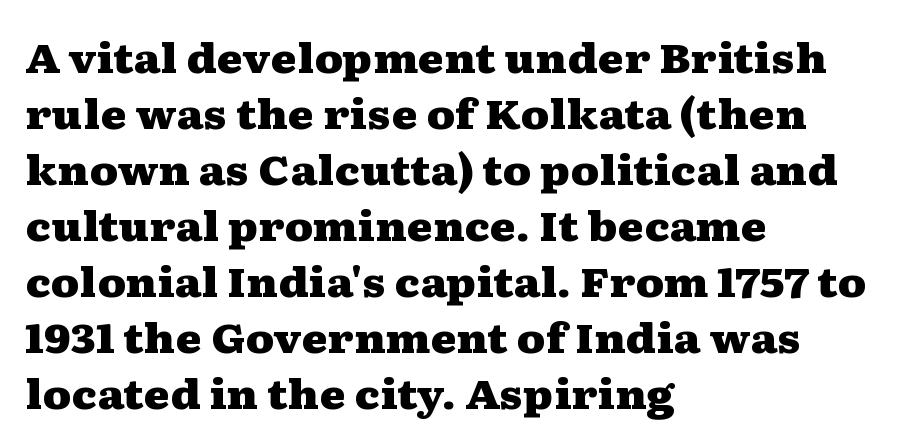
The image shows 40 px heavy, wide serif type, upright; set left-aligned, normal line spacing (1.4x), normal letter spacing, not underlined; medium stroke contrast and a medium x-height.
